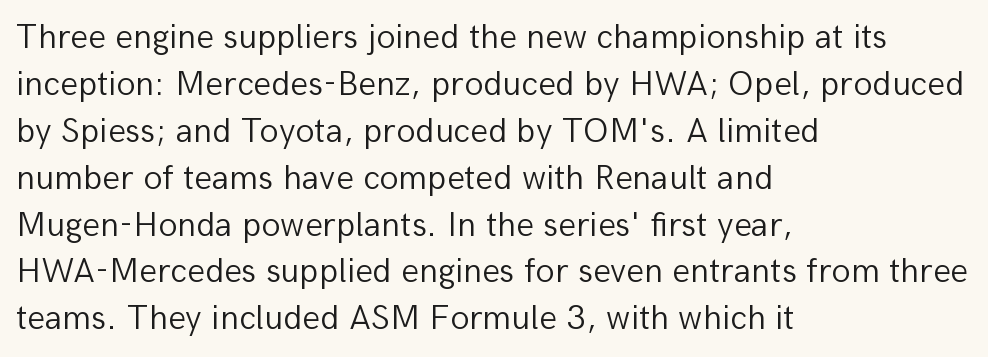
Q: Is the text bold? A: No.
Q: Is the text italic (slanted)? A: No, it is upright.
Q: Is the typeface a serif or a sans-serif typeface? A: Sans-serif.
Q: Is the text underlined? A: No.
Q: How is the paragraph aligned? A: Left-aligned.
Q: Is the spacing between letters normal or unusually wide? A: Normal.
Q: Is the spacing between lines tight, normal or loose? A: Normal.
Q: Width (condensed, normal, or wide)? A: Normal.
Q: Stroke contrast? A: Low.
Q: x-height? A: Medium.
Q: Monospaced? A: No.
